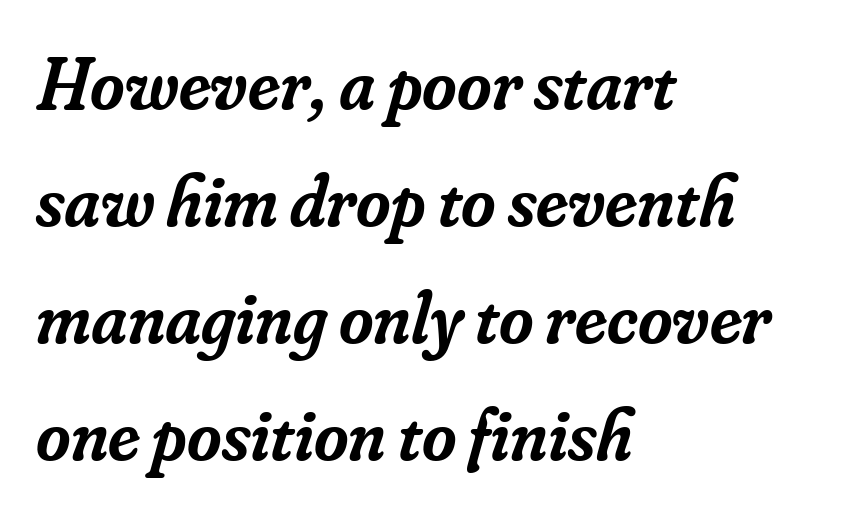
The image shows 74 px semibold serif type, italic (leaning right); set left-aligned, normal line spacing (1.58x), normal letter spacing, not underlined; low stroke contrast and a small x-height.
